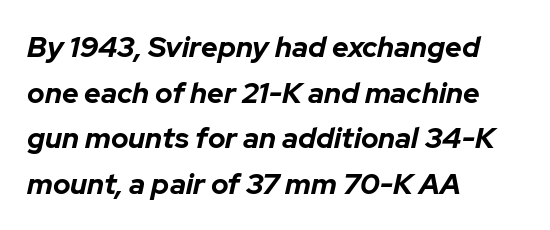
Varying glyph widths throughout — classic text-font behaviour. Short note: letters normally spaced. Line spacing here is normal. The space directly below the letters is spotless. The text carries the slant typical of an italic or oblique font.
